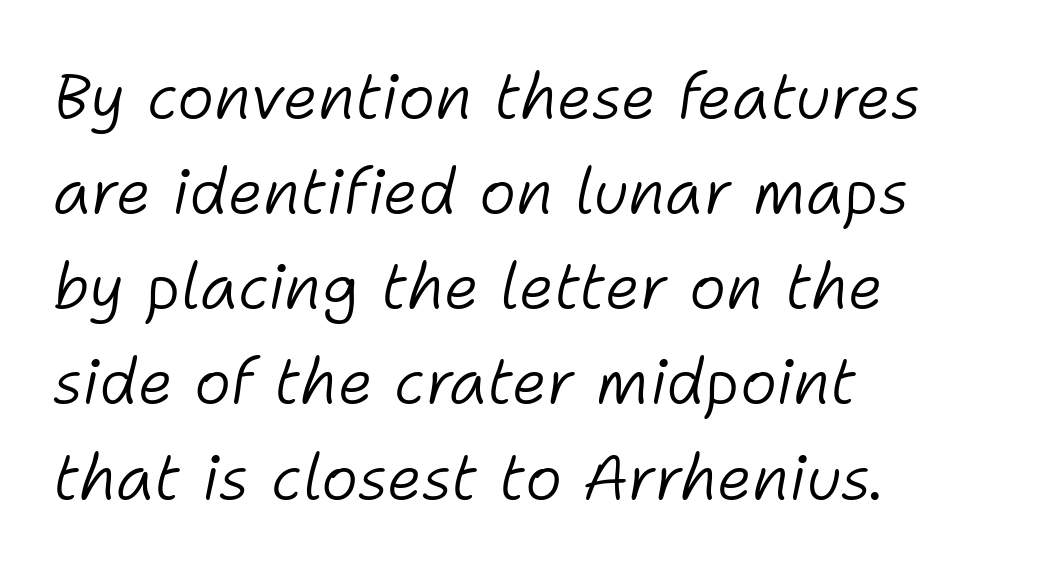
Q: Is the text bold? A: No.
Q: Is the text italic (slanted)? A: Yes, it leans right by about 11 degrees.
Q: Is the text underlined? A: No.
Q: How is the paragraph aligned? A: Left-aligned.
Q: Is the spacing between letters normal or unusually wide? A: Normal.
Q: Is the spacing between lines tight, normal or loose? A: Normal.
Q: Width (condensed, normal, or wide)? A: Normal.
Q: Stroke contrast? A: Low.
Q: x-height? A: Medium.
Q: Monospaced? A: No.
